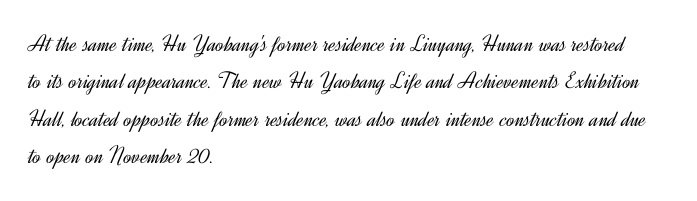
Q: Is the text bold? A: No.
Q: Is the text italic (slanted)? A: Yes.
Q: Is the text underlined? A: No.
Q: How is the paragraph aligned? A: Left-aligned.
Q: Is the spacing between letters normal or unusually wide? A: Normal.
Q: Is the spacing between lines tight, normal or loose? A: Normal.
